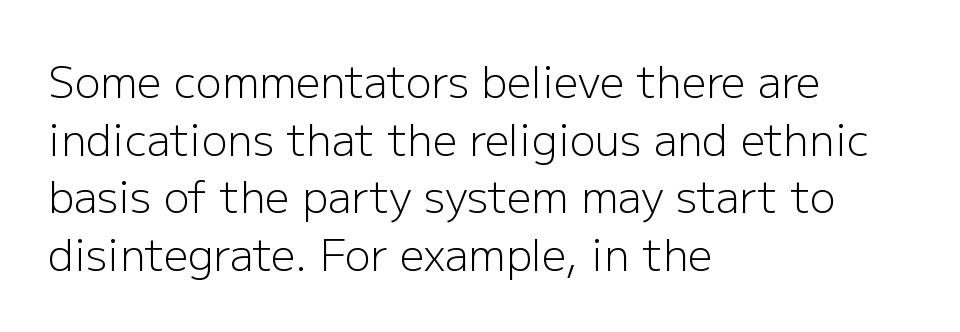
Q: Is the text bold? A: No.
Q: Is the text italic (slanted)? A: No, it is upright.
Q: Is the typeface a serif or a sans-serif typeface? A: Sans-serif.
Q: Is the text underlined? A: No.
Q: How is the paragraph aligned? A: Left-aligned.
Q: Is the spacing between letters normal or unusually wide? A: Normal.
Q: Is the spacing between lines tight, normal or loose? A: Normal.
Q: Width (condensed, normal, or wide)? A: Normal.
Q: Stroke contrast? A: Low.
Q: x-height? A: Medium.
Q: Monospaced? A: No.
